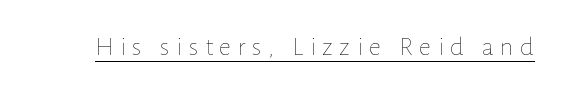
Stems here are at most as thick as an everyday book face. Looks like someone drew a line under every word here. The horizontal fit of the characters is loose and conspicuously gappy. Notice how the stems are strictly vertical — no italics here.
